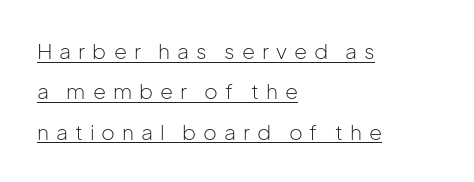
The image shows 21 px text type, upright; set left-aligned, loose line spacing (1.92x), unusually wide letter spacing (+0.33 em), underlined.
